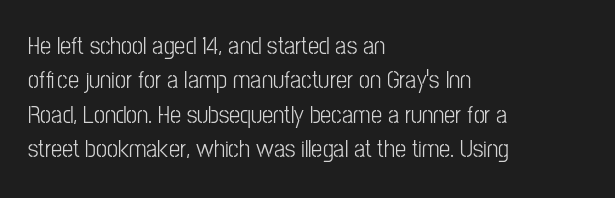
The image shows 25 px text type, upright; set left-aligned, normal line spacing (1.38x), normal letter spacing, not underlined.
